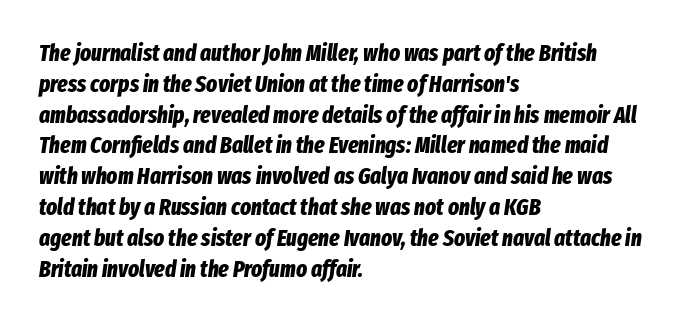
Between one letter and the next there's only the usual sliver of space. Vertically, the passage feels balanced, rows spaced as you'd expect. Descenders are the only things crossing below the line. Line beginnings align vertically; line endings do not. You can tell it's italic because the verticals aren't actually vertical. Summary of weight: heavy, a full bold.
